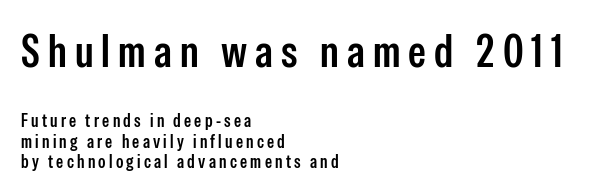
Q: Is the text bold? A: Semi-bold.
Q: Is the text italic (slanted)? A: No, it is upright.
Q: Is the typeface a serif or a sans-serif typeface? A: Sans-serif.
Q: Is the text underlined? A: No.
Q: How is the paragraph aligned? A: Left-aligned.
Q: Is the spacing between lines tight, normal or loose? A: Tight.
Q: Which block of text is set in a larger size, the first (top) or the second (bottom)? A: The first (top) one.
Q: Width (condensed, normal, or wide)? A: Condensed.
Q: Stroke contrast? A: Low.
Q: x-height? A: Medium.
Q: Monospaced? A: No.
